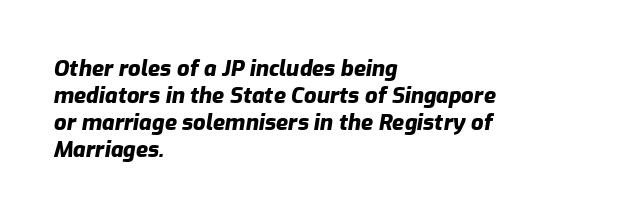
The image shows 22 px bold type, italic (leaning right); set left-aligned, line spacing 1.23x, normal letter spacing, not underlined.
